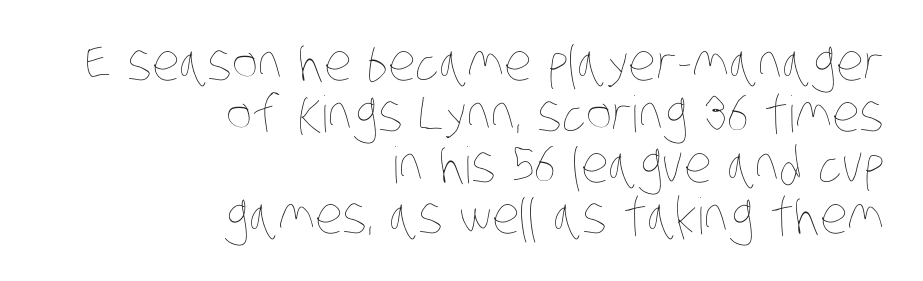
Q: Is the text bold? A: No.
Q: Is the text underlined? A: No.
Q: How is the paragraph aligned? A: Right-aligned.
Q: Is the spacing between letters normal or unusually wide? A: Normal.
Q: Is the spacing between lines tight, normal or loose? A: Tight.
Q: Width (condensed, normal, or wide)? A: Condensed.
Q: Stroke contrast? A: Low.
Q: x-height? A: Large.
Q: Monospaced? A: No.
